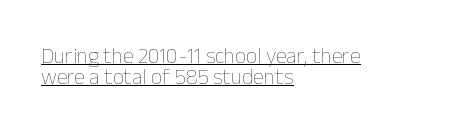
Each line of the rendering has a horizontal stroke beneath the glyphs. You could barely slide anything between these rows. The line texture is even and compact thanks to regular tracking. Vertical stems look standard width or narrower in stroke. One-word summary of the alignment: left.
